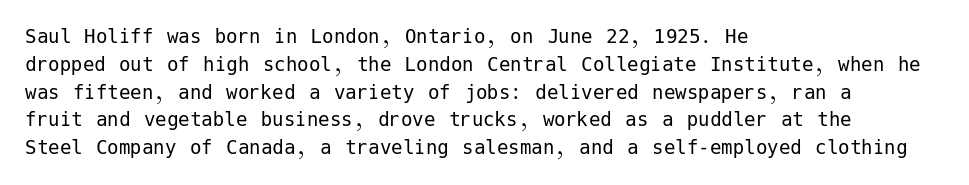
{"italic": "no", "bold": "no", "underline": "no", "align": "left", "line_spacing_ratio": 1.21, "letter_spacing": "normal", "letter_spacing_em": 0.0, "glyph_px": 23}
